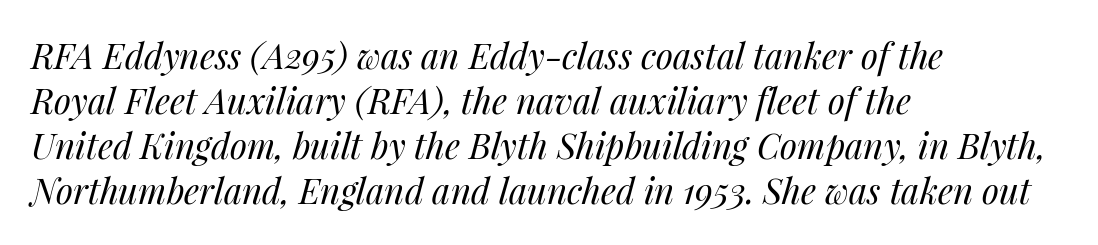
Character widths vary here, with narrow letters taking less room than wide ones. A typesetter would call this leading conventional body-copy spacing. The rendering keeps characters at their native spacing. Line beginnings align vertically; line endings do not.
